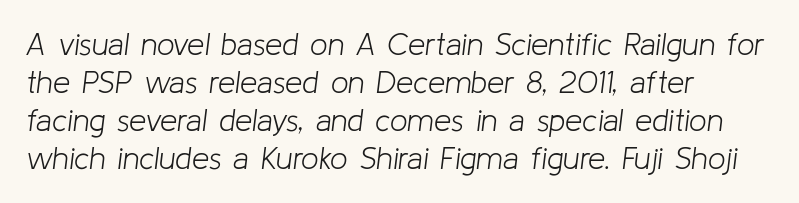
No extra tracking has been applied to these lines. Here the designer chose a conventional face with non-uniform glyph widths. The specimen omits any rule beneath the text block's lines. Teacher's note: observe the even left margin — that is flush-left alignment. Style check: oblique.
